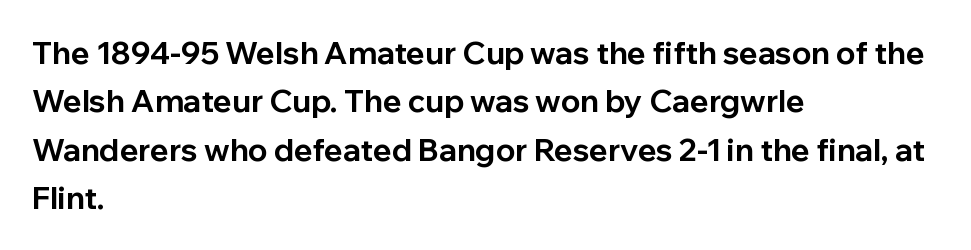
Q: Is the text bold? A: Yes.
Q: Is the text italic (slanted)? A: No, it is upright.
Q: Is the typeface a serif or a sans-serif typeface? A: Sans-serif.
Q: Is the text underlined? A: No.
Q: How is the paragraph aligned? A: Left-aligned.
Q: Is the spacing between letters normal or unusually wide? A: Normal.
Q: Is the spacing between lines tight, normal or loose? A: Normal.
Q: Width (condensed, normal, or wide)? A: Normal.
Q: Stroke contrast? A: Low.
Q: x-height? A: Medium.
Q: Monospaced? A: No.
